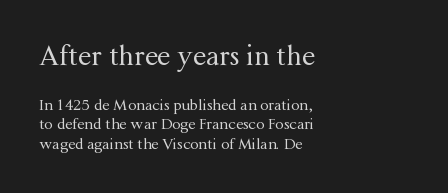
Q: Is the text bold? A: No.
Q: Is the text italic (slanted)? A: No, it is upright.
Q: Is the text underlined? A: No.
Q: How is the paragraph aligned? A: Left-aligned.
Q: Is the spacing between letters normal or unusually wide? A: Normal.
Q: Is the spacing between lines tight, normal or loose? A: Normal.
Q: Which block of text is set in a larger size, the first (top) or the second (bottom)? A: The first (top) one.
